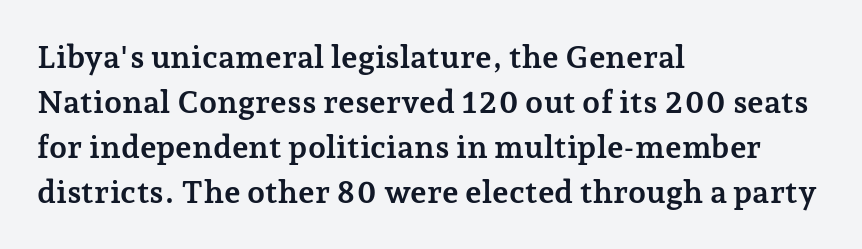
Evenly set lines give the paragraph a standard silhouette. Do the characters align in a grid? No, the font is proportional. Between one letter and the next there's only the usual sliver of space. I'd describe the lettering as bold — thick and assertive. These lines are set flush left with a ragged right edge. The letters stand straight up with perfectly vertical stems.
